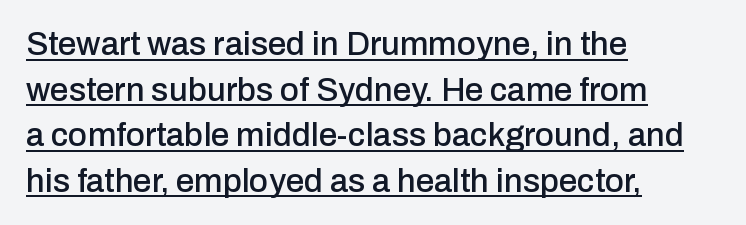
Q: Is the text italic (slanted)? A: No, it is upright.
Q: Is the typeface a serif or a sans-serif typeface? A: Sans-serif.
Q: Is the text underlined? A: Yes.
Q: How is the paragraph aligned? A: Left-aligned.
Q: Is the spacing between letters normal or unusually wide? A: Normal.
Q: Is the spacing between lines tight, normal or loose? A: Normal.
Q: Width (condensed, normal, or wide)? A: Normal.
Q: Stroke contrast? A: Low.
Q: x-height? A: Medium.
Q: Monospaced? A: No.
